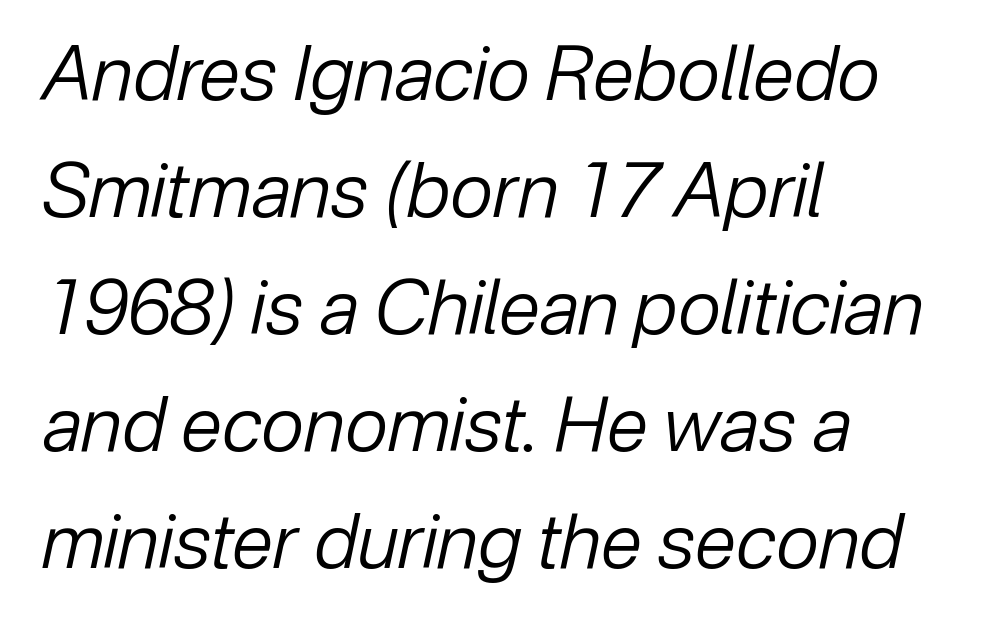
The image shows 75 px regular-weight type, italic (leaning right); set left-aligned, normal line spacing (1.56x), normal letter spacing, not underlined; low stroke contrast and a medium x-height.
